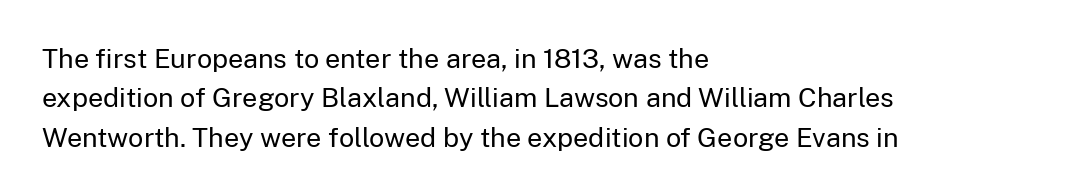
The image shows 27 px text type, upright; set left-aligned, normal line spacing (1.46x), normal letter spacing, not underlined.
